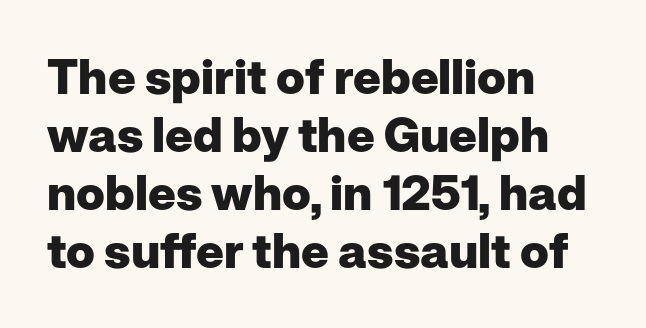
The rendering uses a bold face; every stroke is thick and dark. A classic flush-left, rag-right setting is used for this passage. Nope, not italic — everything's standing straight. Students, note that the glyphs here touch the page at normal intervals. These lines are rendered in a variable-pitch font. Descenders hang freely into open space.
